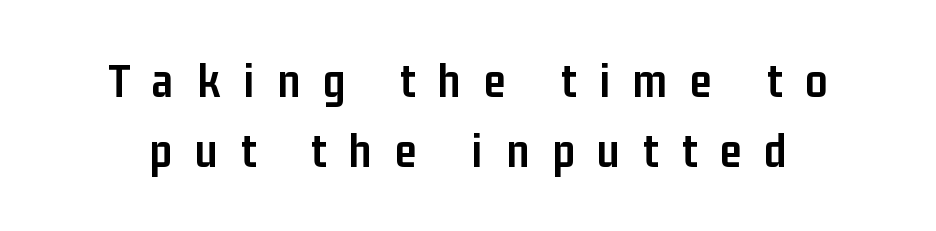
Q: Is the text bold? A: Yes.
Q: Is the text italic (slanted)? A: No, it is upright.
Q: Is the typeface a serif or a sans-serif typeface? A: Sans-serif.
Q: Is the text underlined? A: No.
Q: Is the spacing between letters normal or unusually wide? A: Unusually wide.
Q: Is the spacing between lines tight, normal or loose? A: Normal.
Q: Width (condensed, normal, or wide)? A: Condensed.
Q: Stroke contrast? A: Low.
Q: x-height? A: Medium.
Q: Monospaced? A: No.
